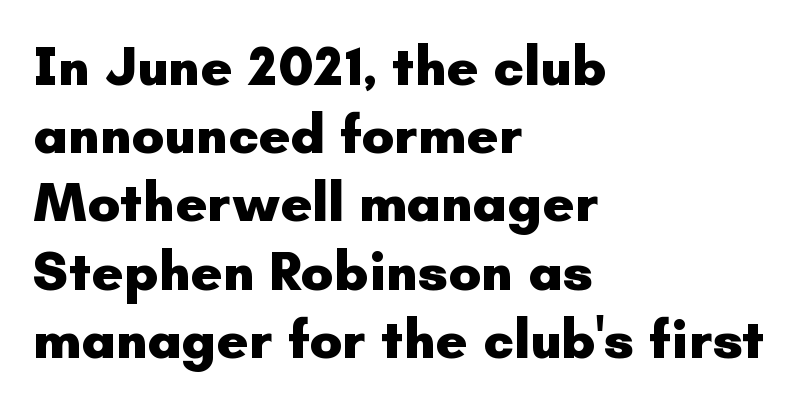
This sample has the flowing, uneven cadence of proportional lettering. These lines keep a tight, regular rhythm from letter to letter. This is heavy type, rendered in bold. If you drew a line through each stem, it would be perfectly vertical. The paragraph has a hard left edge and a soft right edge.
